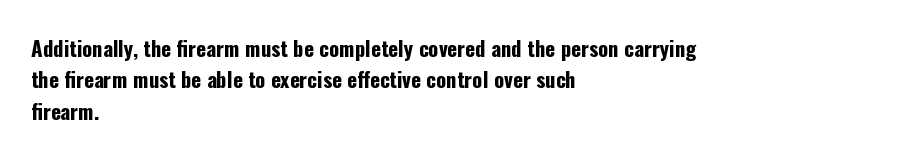
Set as a true bold cut, around the 700 mark. You can tell it's not italic because the verticals are truly vertical. Horizontally, the lines are justified to the leading edge only. Evenly set lines give the paragraph a standard silhouette. Just letters on the line, the space beneath them empty. Compared with typical body copy, the letter spacing here is the same.
